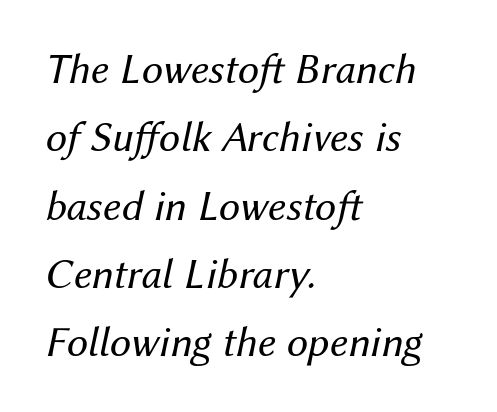
{"italic": "yes", "lean": "right", "slant_degrees": 12, "bold": "no", "weight": "regular", "width": "normal", "stroke_contrast": "medium", "x_height": "medium", "monospaced": "no", "underline": "no", "align": "left", "line_spacing": "normal", "line_spacing_ratio": 1.59, "letter_spacing": "normal", "letter_spacing_em": 0.0, "glyph_px": 43}
